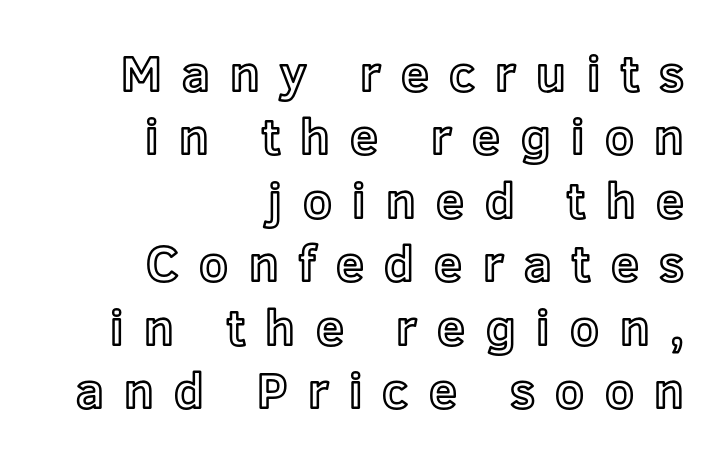
{"italic": "no", "width": "normal", "x_height": "medium", "monospaced": "no", "underline": "no", "align": "right", "line_spacing": "normal", "line_spacing_ratio": 1.27, "letter_spacing": "wide", "letter_spacing_em": 0.41, "glyph_px": 50}
